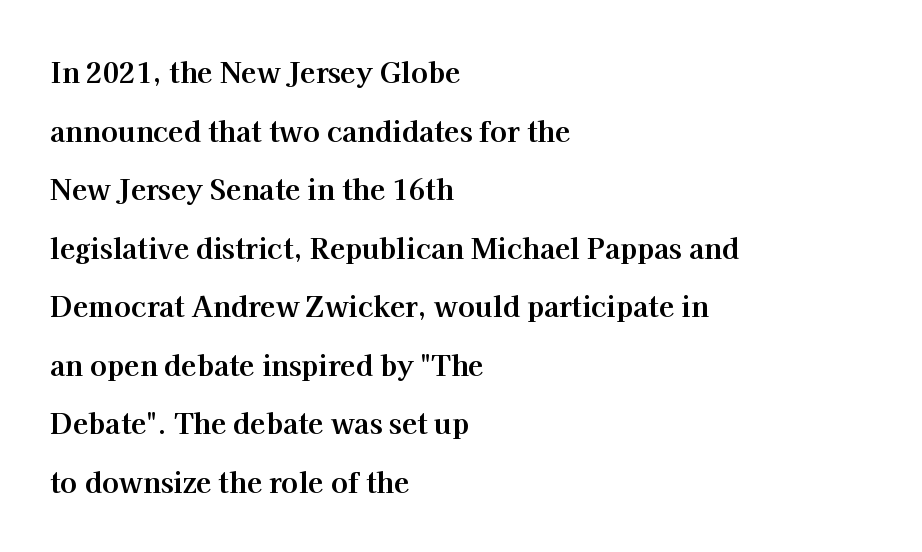
{"serif": "yes", "italic": "no", "bold": "yes", "weight": "bold", "width": "normal", "stroke_contrast": "high", "x_height": "medium", "monospaced": "no", "underline": "no", "align": "left", "line_spacing": "loose", "line_spacing_ratio": 2.09, "letter_spacing": "normal", "letter_spacing_em": 0.0, "glyph_px": 28}
